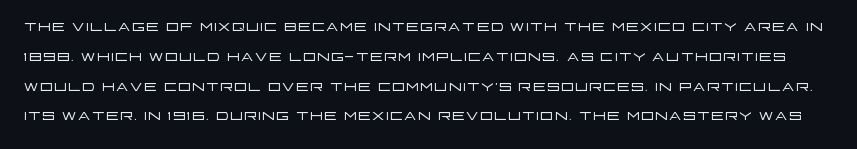
{"italic": "no", "bold": "no", "underline": "no", "line_spacing": "normal", "line_spacing_ratio": 1.42, "letter_spacing": "normal", "letter_spacing_em": 0.0, "glyph_px": 21}
